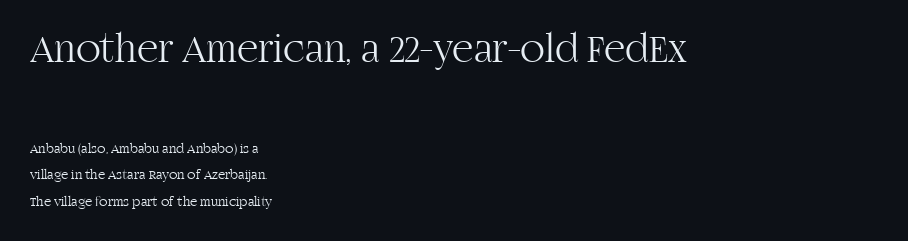
{"serif": "yes", "italic": "no", "bold": "no", "weight": "light", "width": "normal", "stroke_contrast": "high", "x_height": "large", "monospaced": "no", "underline": "no", "align": "left", "line_spacing": "loose", "line_spacing_ratio": 1.92, "letter_spacing": "normal", "letter_spacing_em": 0.0, "larger_block": "first", "size_ratio": 2.93, "glyph_px": 41}
